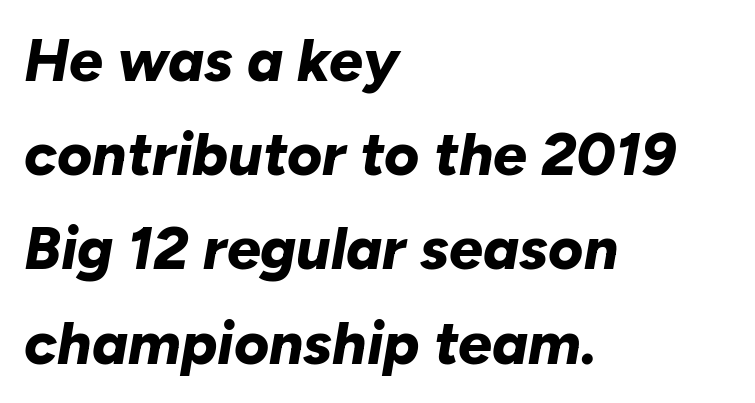
The whole block is typeset with a tilt. Pretty heavy lettering here — definitely bold. The lines are quadded left. This rendering features lettering with no underline.
